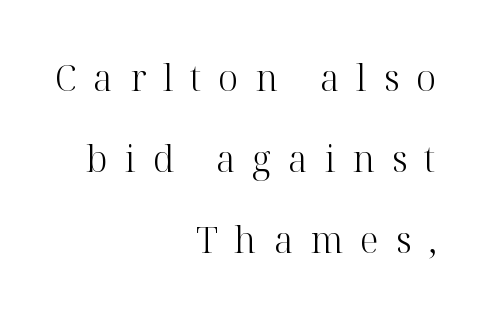
Q: Is the text bold? A: No.
Q: Is the text italic (slanted)? A: No, it is upright.
Q: Is the typeface a serif or a sans-serif typeface? A: Serif.
Q: Is the text underlined? A: No.
Q: How is the paragraph aligned? A: Right-aligned.
Q: Is the spacing between letters normal or unusually wide? A: Unusually wide.
Q: Is the spacing between lines tight, normal or loose? A: Loose.
Q: Width (condensed, normal, or wide)? A: Normal.
Q: Stroke contrast? A: High.
Q: x-height? A: Medium.
Q: Monospaced? A: No.
